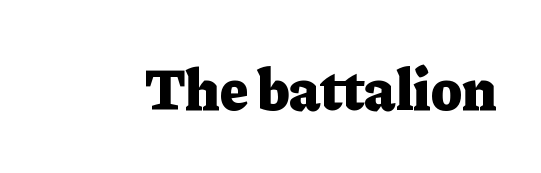
Q: Is the text bold? A: Yes.
Q: Is the text italic (slanted)? A: No, it is upright.
Q: Is the typeface a serif or a sans-serif typeface? A: Serif.
Q: Is the text underlined? A: No.
Q: Is the spacing between letters normal or unusually wide? A: Normal.
Q: Width (condensed, normal, or wide)? A: Normal.
Q: Stroke contrast? A: Low.
Q: x-height? A: Medium.
Q: Monospaced? A: No.
